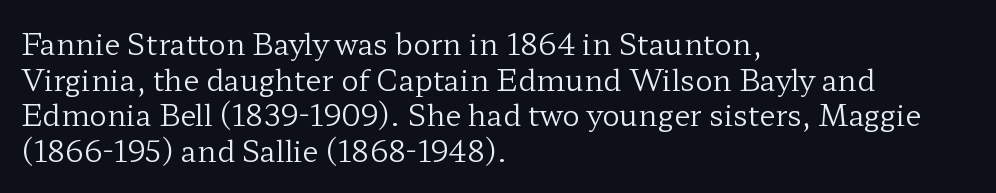
Q: Is the text bold? A: No.
Q: Is the text italic (slanted)? A: No, it is upright.
Q: Is the typeface a serif or a sans-serif typeface? A: Serif.
Q: Is the text underlined? A: No.
Q: How is the paragraph aligned? A: Left-aligned.
Q: Is the spacing between letters normal or unusually wide? A: Normal.
Q: Width (condensed, normal, or wide)? A: Wide.
Q: Stroke contrast? A: Low.
Q: x-height? A: Medium.
Q: Monospaced? A: No.
